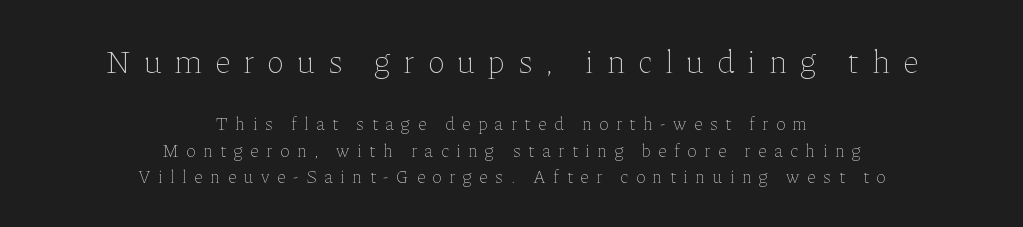
Teacher's note: observe the equal gaps on both sides — that is centered alignment. Bigger letters appear in the top chunk; the bottom chunk is reduced. The cut favours lightness, reaching ordinary text weight at its darkest. Posture: vertical. Between one letter and the next there's a generous, obvious gap. The space beneath each line is pristine and unruled.
